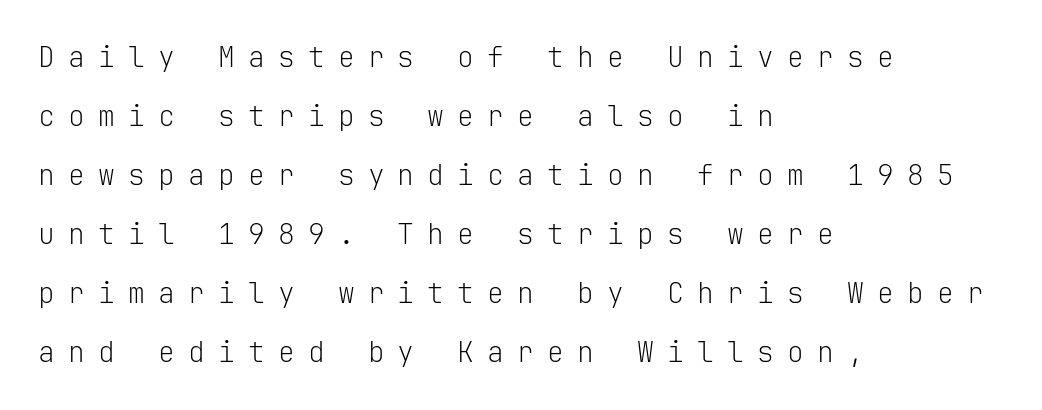
The image shows 28 px light sans-serif type, upright, monospaced; set left-aligned, loose line spacing (2.11x), unusually wide letter spacing (+0.47 em), not underlined; low stroke contrast and a medium x-height.
